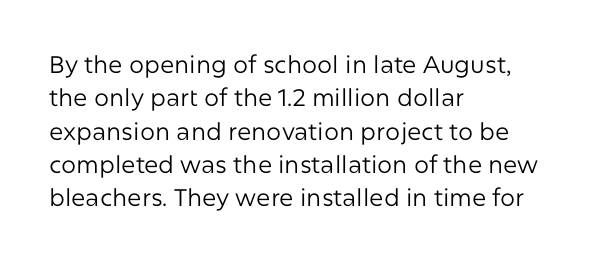
Q: Is the text bold? A: No.
Q: Is the text italic (slanted)? A: No, it is upright.
Q: Is the text underlined? A: No.
Q: How is the paragraph aligned? A: Left-aligned.
Q: Is the spacing between letters normal or unusually wide? A: Normal.
Q: Is the spacing between lines tight, normal or loose? A: Normal.
